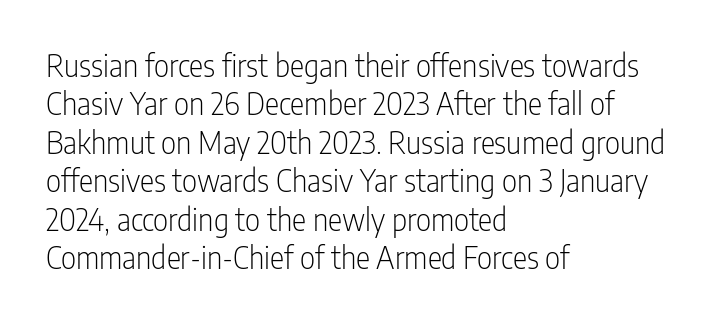
The image shows 30 px light, condensed sans-serif type, upright; set left-aligned, normal line spacing (1.28x), normal letter spacing, not underlined; low stroke contrast and a medium x-height.
